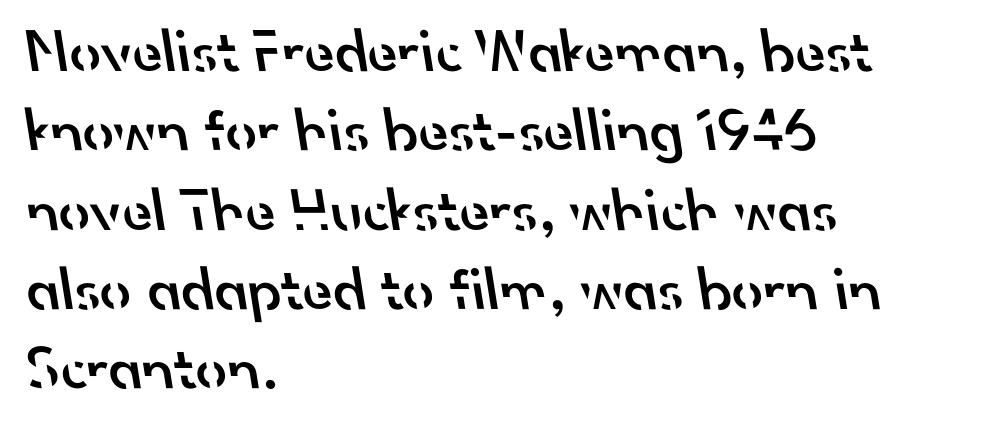
The image shows 62 px semibold sans-serif type; set left-aligned, normal line spacing (1.28x), normal letter spacing, not underlined; low stroke contrast and a small x-height.
